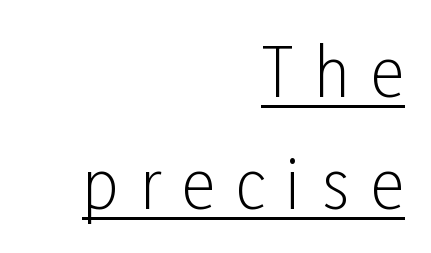
Posture: straight, roman, zero tilt. Character widths vary here, with narrow letters taking less room than wide ones. The face used here is a sans, in the tradition of grotesques and geometrics. Interline gaps are of average width in this sample. Letter spacing: wide. These lines are set flush right with a ragged left edge.
